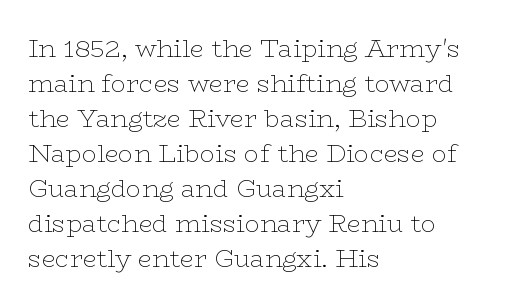
The image shows 25 px text type, upright; set left-aligned, normal line spacing (1.4x), normal letter spacing, not underlined.
